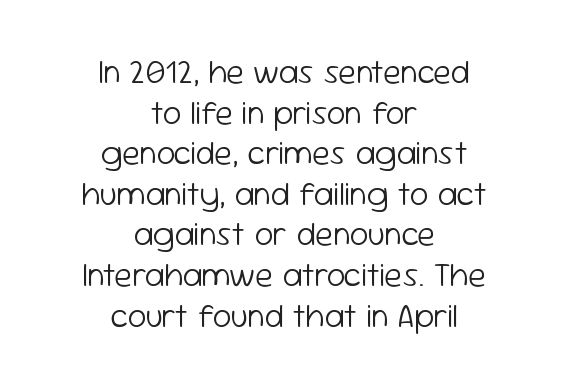
Q: Is the text bold? A: No.
Q: Is the text italic (slanted)? A: No, it is upright.
Q: Is the typeface a serif or a sans-serif typeface? A: Sans-serif.
Q: Is the text underlined? A: No.
Q: How is the paragraph aligned? A: Centered.
Q: Is the spacing between letters normal or unusually wide? A: Normal.
Q: Width (condensed, normal, or wide)? A: Normal.
Q: Stroke contrast? A: Low.
Q: x-height? A: Medium.
Q: Monospaced? A: No.
